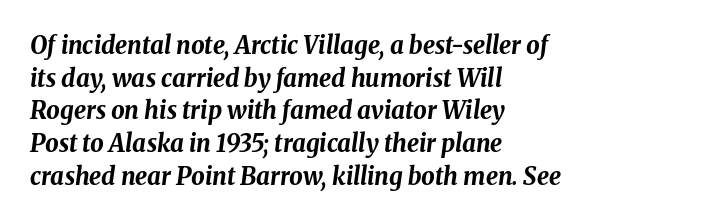
Q: Is the text bold? A: Yes.
Q: Is the text italic (slanted)? A: Yes, it leans right by about 8 degrees.
Q: Is the text underlined? A: No.
Q: How is the paragraph aligned? A: Left-aligned.
Q: Is the spacing between letters normal or unusually wide? A: Normal.
Q: Is the spacing between lines tight, normal or loose? A: Normal.
